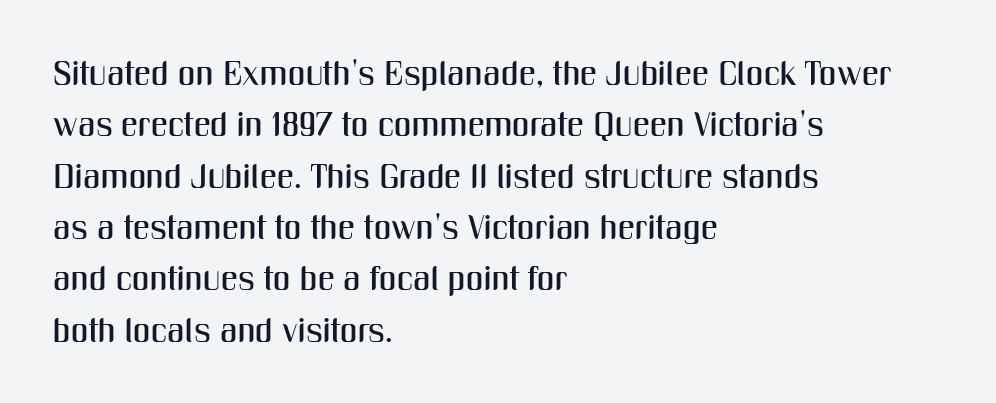
Only glyphs here, with clear space below each row. The specimen reads as upright at a glance. The setting favours the left margin, as ordinary paragraphs usually do. Note the varied advance widths — an 'i' is clearly narrower than an 'm'. Classification — sans serif. The vertical gap from one line to the next is medium.
